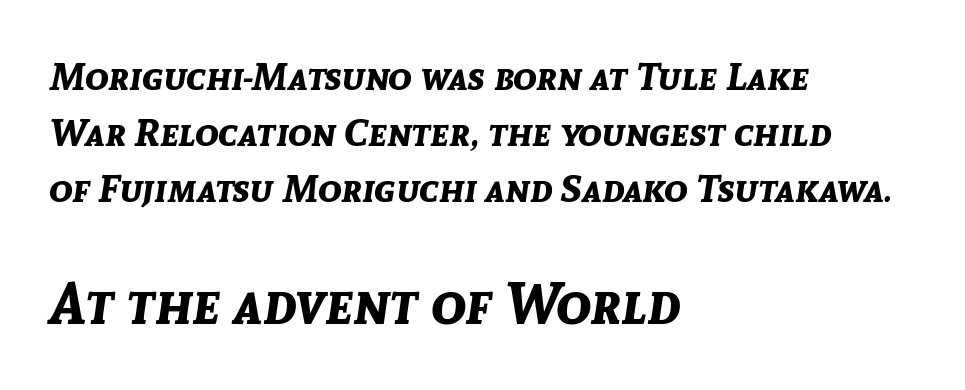
The image shows 58 px bold type, italic (leaning right); set left-aligned, normal line spacing (1.43x), normal letter spacing, not underlined; the second (bottom) block is 1.49x larger; low stroke contrast and a medium x-height.
